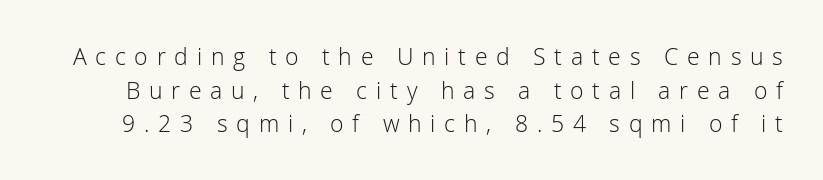
Q: Is the text bold? A: No.
Q: Is the text italic (slanted)? A: No, it is upright.
Q: Is the text underlined? A: No.
Q: Is the spacing between letters normal or unusually wide? A: Unusually wide.
Q: Is the spacing between lines tight, normal or loose? A: Normal.
